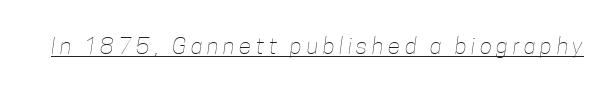
The image shows 23 px text type; set unusually wide letter spacing (+0.2 em), underlined.
